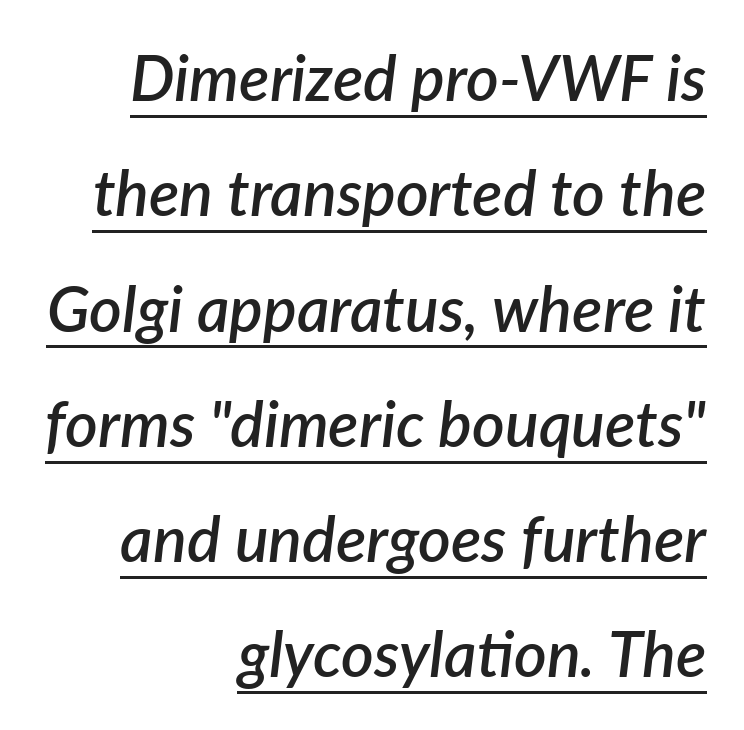
The image shows 63 px semibold type, italic (leaning right); set right-aligned, line spacing 1.83x, normal letter spacing, underlined; low stroke contrast and a medium x-height.
